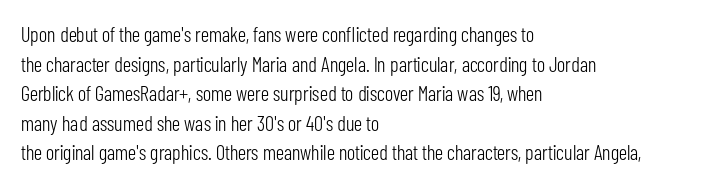
Quick note: underline off. Do the letters lean? They stand straight. The text block is weighted toward the left margin, trailing off unevenly rightward. This rendering leaves character spacing at its baseline value. Vertical spacing — default.
